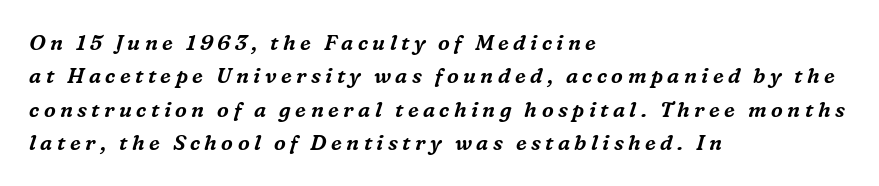
Line starts are locked; line ends wander. Successive baselines arrive at the customary interval. Has an underline been added? It has not. Spacing between characters has been opened up far beyond the box default. Posture: slanted.
